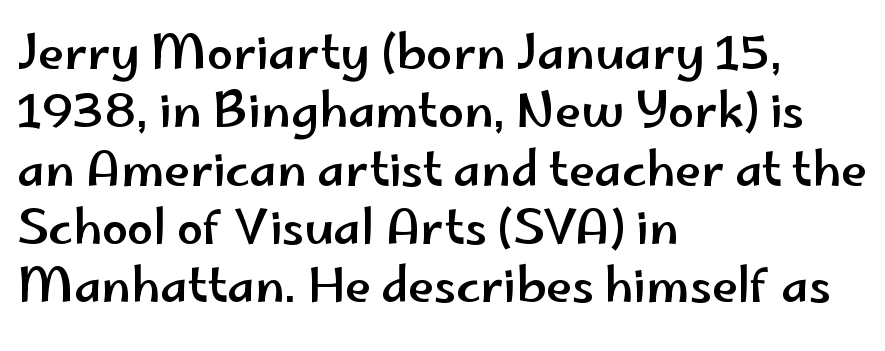
{"serif": "no", "italic": "no", "width": "wide", "stroke_contrast": "low", "x_height": "small", "monospaced": "no", "underline": "no", "align": "left", "line_spacing_ratio": 1.24, "letter_spacing": "normal", "letter_spacing_em": 0.0, "glyph_px": 47}
